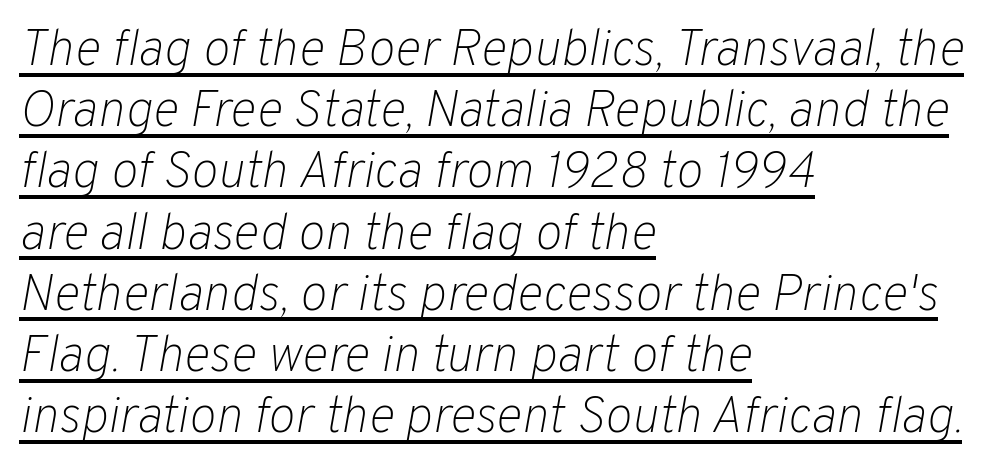
{"italic": "yes", "lean": "right", "slant_degrees": 10, "bold": "no", "weight": "light", "width": "normal", "stroke_contrast": "low", "x_height": "medium", "monospaced": "no", "underline": "yes", "align": "left", "line_spacing_ratio": 1.2, "letter_spacing": "normal", "letter_spacing_em": 0.0, "glyph_px": 51}
